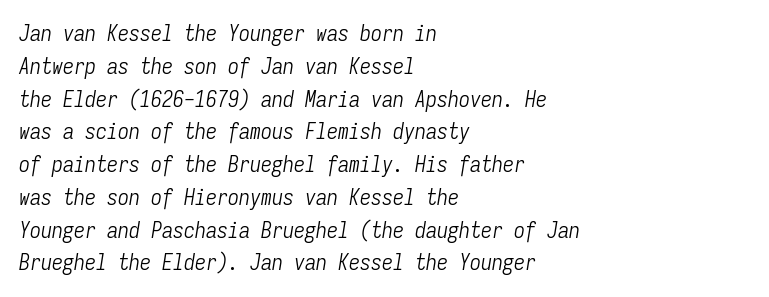
The image shows 22 px text type, italic (leaning right); set left-aligned, normal line spacing (1.49x), normal letter spacing, not underlined.
